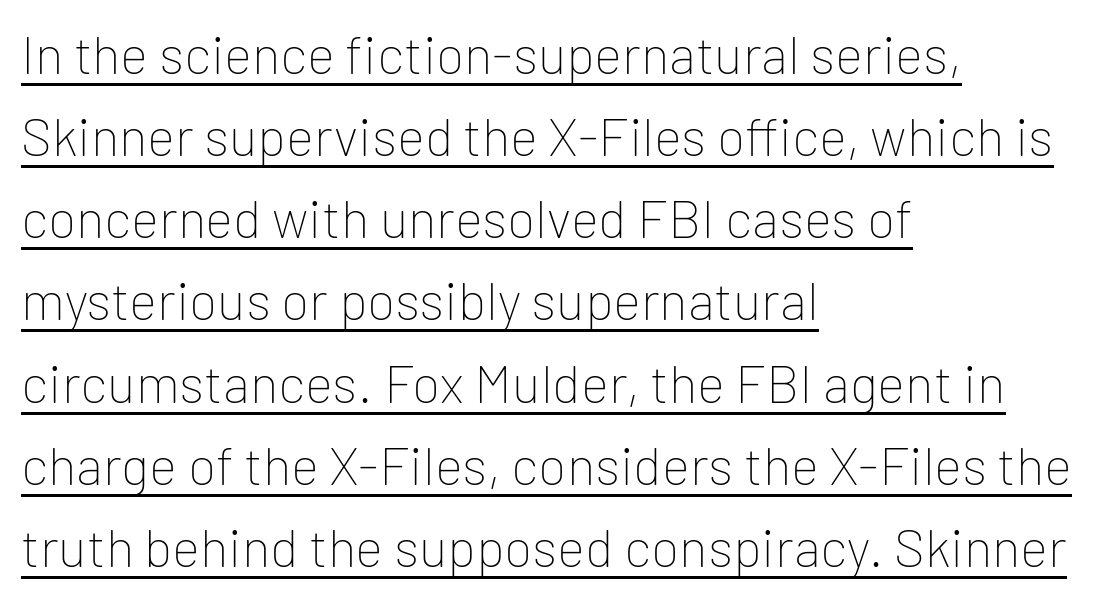
Q: Is the text bold? A: No.
Q: Is the text italic (slanted)? A: No, it is upright.
Q: Is the typeface a serif or a sans-serif typeface? A: Sans-serif.
Q: Is the text underlined? A: Yes.
Q: How is the paragraph aligned? A: Left-aligned.
Q: Is the spacing between letters normal or unusually wide? A: Normal.
Q: Is the spacing between lines tight, normal or loose? A: Normal.
Q: Width (condensed, normal, or wide)? A: Normal.
Q: Stroke contrast? A: Low.
Q: x-height? A: Medium.
Q: Monospaced? A: No.
